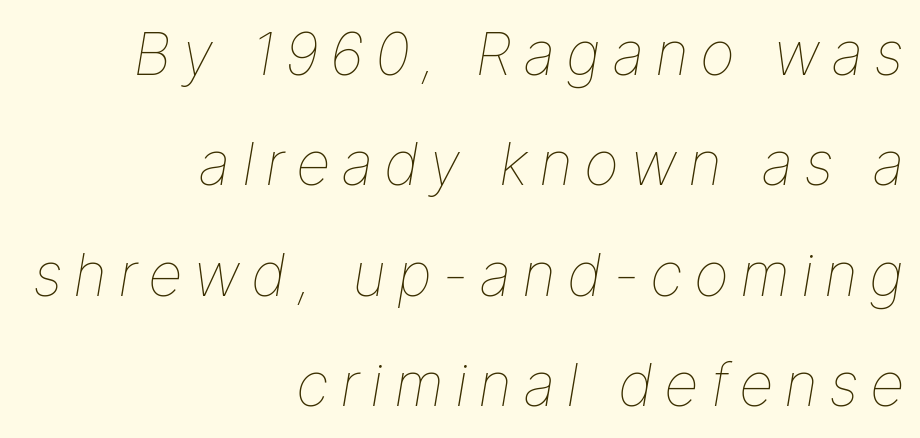
The image shows 60 px thin type, italic (leaning right); set right-aligned, line spacing 1.84x, not underlined; low stroke contrast and a medium x-height.
